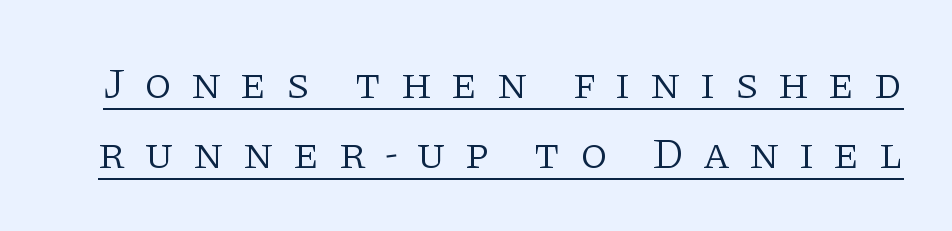
{"serif": "yes", "italic": "no", "bold": "no", "weight": "light", "width": "normal", "stroke_contrast": "low", "x_height": "large", "monospaced": "no", "underline": "yes", "line_spacing": "normal", "line_spacing_ratio": 1.59, "letter_spacing": "wide", "letter_spacing_em": 0.43, "glyph_px": 44}
